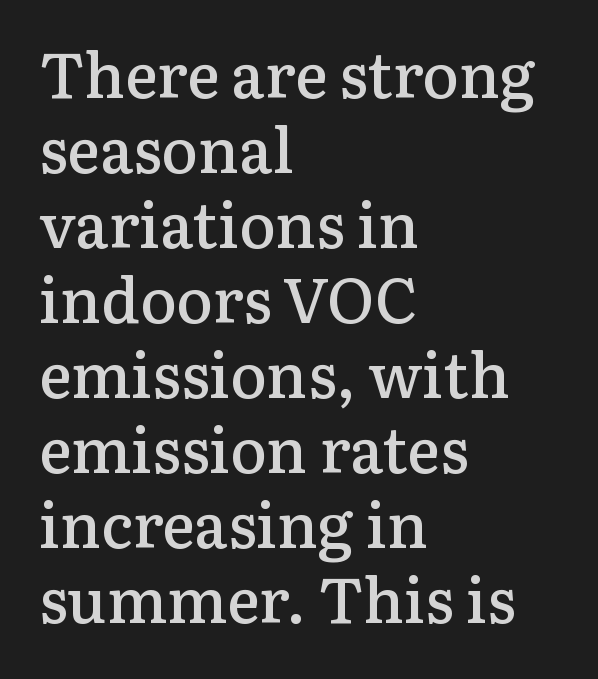
The image shows 62 px semibold serif type, upright; set left-aligned, line spacing 1.21x, normal letter spacing, not underlined; low stroke contrast and a medium x-height.
